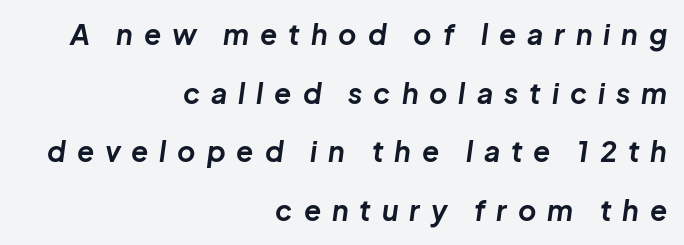
Emphasis-style slanted type is in use. The words here are not underlined. A student would call this right alignment; a typographer would say flush right, rag left. Is the letter spacing exaggerated? Yes — the characters are pushed far apart. This sample has the flowing, uneven cadence of proportional lettering.
